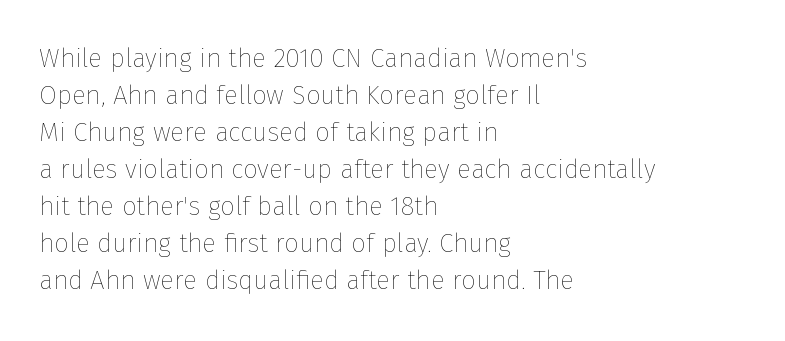
Q: Is the text bold? A: No.
Q: Is the text italic (slanted)? A: No, it is upright.
Q: Is the text underlined? A: No.
Q: How is the paragraph aligned? A: Left-aligned.
Q: Is the spacing between letters normal or unusually wide? A: Normal.
Q: Is the spacing between lines tight, normal or loose? A: Normal.
